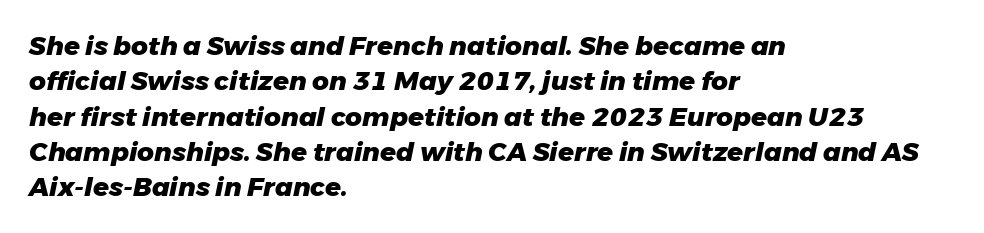
Italic: yes, the glyphs are oblique. This is heavy type, rendered in bold. Is the block centered? No — it sits flush against the left margin. In terms of leading, this rendering sits right in the middle. You could call the tracking neutral — neither tight nor loose. Beneath every word, the page is bare.
